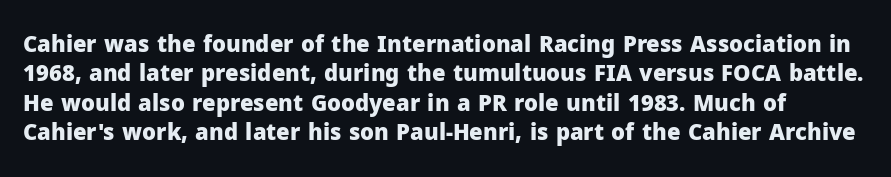
The image shows 22 px bold type, upright; set normal line spacing (1.33x), normal letter spacing, not underlined.
